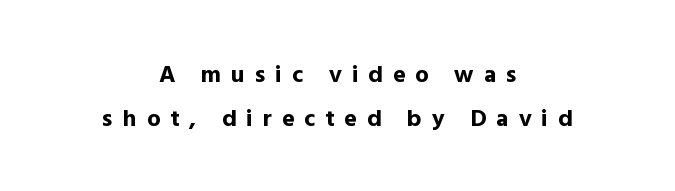
The image shows 24 px bold type, upright; set centered, line spacing 1.85x, unusually wide letter spacing (+0.41 em), not underlined.
